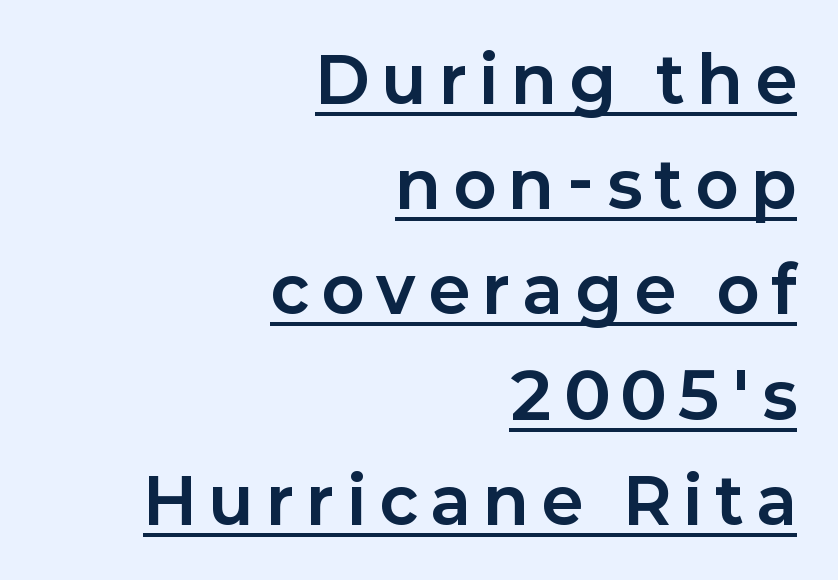
The line-height multiplier appears to be the usual default. A student would call this right alignment; a typographer would say flush right, rag left. Is the letter spacing exaggerated? Yes — the characters are pushed far apart. Quick note: not italic, upright.
